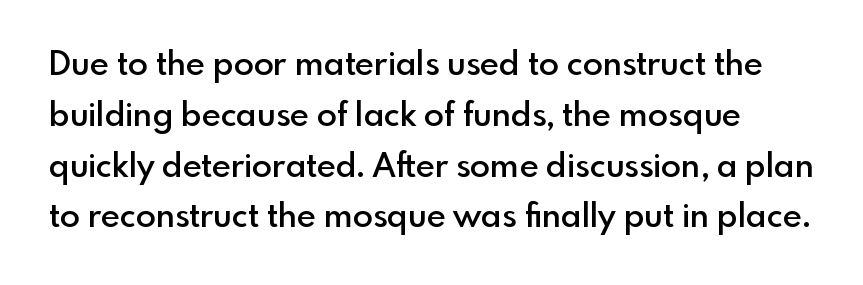
Just letters on the line, the space beneath them empty. The font's upright variant was chosen for this text. The passage shown is semibold, sitting just below true bold. The type is set solid horizontally, with unmodified tracking.
